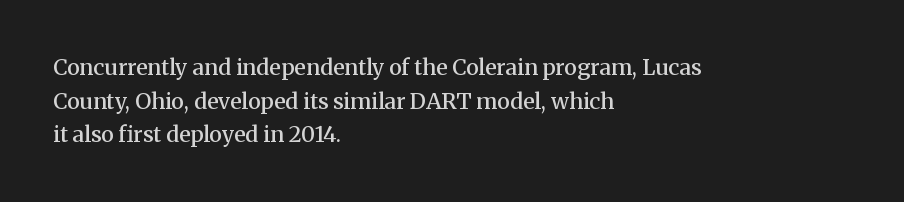
Q: Is the text bold? A: Semi-bold.
Q: Is the text italic (slanted)? A: No, it is upright.
Q: Is the text underlined? A: No.
Q: How is the paragraph aligned? A: Left-aligned.
Q: Is the spacing between letters normal or unusually wide? A: Normal.
Q: Is the spacing between lines tight, normal or loose? A: Normal.
